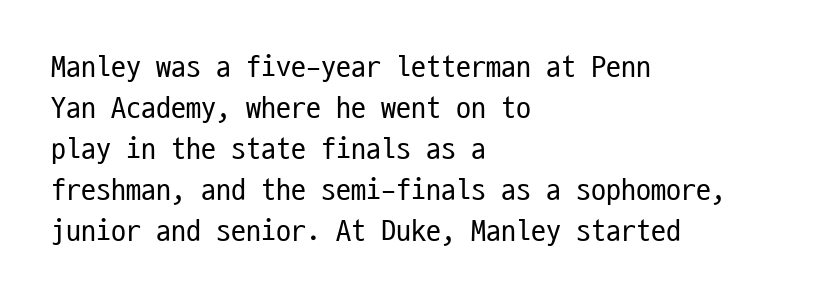
{"serif": "no", "italic": "no", "bold": "no", "weight": "regular", "width": "condensed", "stroke_contrast": "low", "x_height": "medium", "monospaced": "yes", "underline": "no", "align": "left", "line_spacing": "normal", "line_spacing_ratio": 1.37, "letter_spacing": "normal", "letter_spacing_em": 0.0, "glyph_px": 30}
